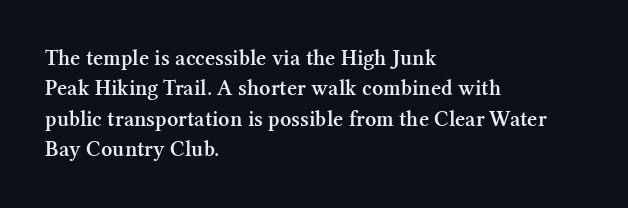
The lines sit at an ordinary, default distance from one another. Letter spacing: default. Check under the words: just untouched page. In terms of weight, the rendering is demibold, just under bold. Short and long lines alike share a common starting point at left. Quick note: not italic, upright.
